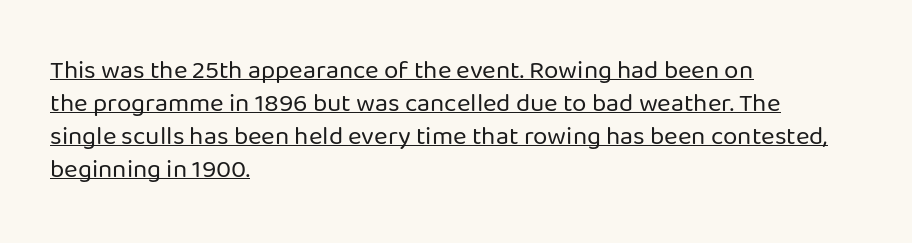
The image shows 26 px text type, upright; set left-aligned, normal line spacing (1.27x), normal letter spacing, underlined.
